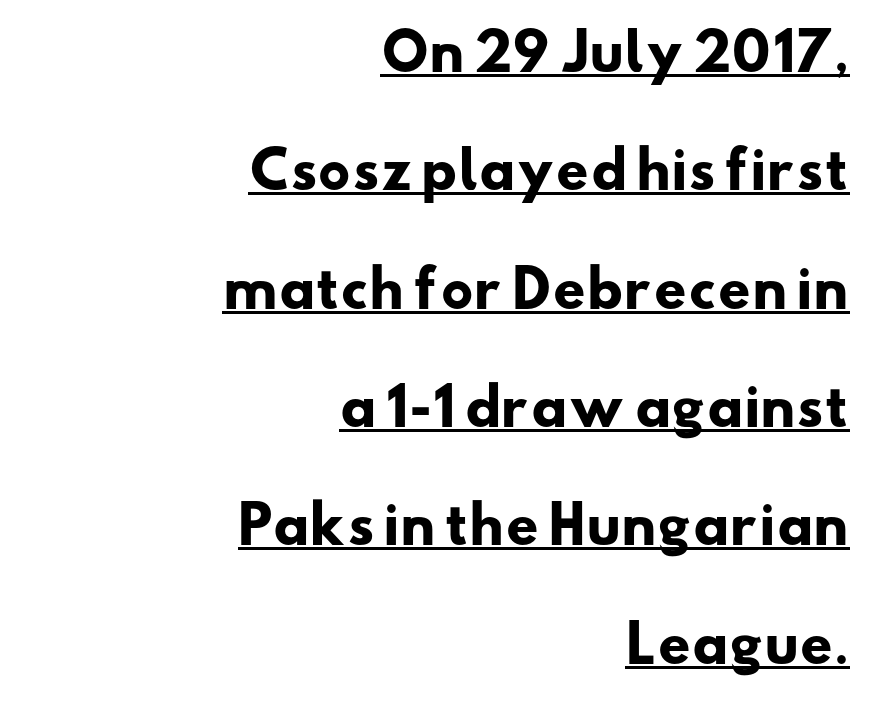
The image shows 51 px heavy, wide sans-serif type; set right-aligned, loose line spacing (2.32x), normal letter spacing, underlined; low stroke contrast and a small x-height.
